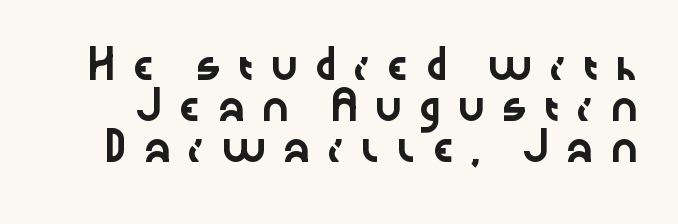
Q: Is the text italic (slanted)? A: No, it is upright.
Q: Is the text underlined? A: No.
Q: Is the spacing between letters normal or unusually wide? A: Unusually wide.
Q: Is the spacing between lines tight, normal or loose? A: Normal.
